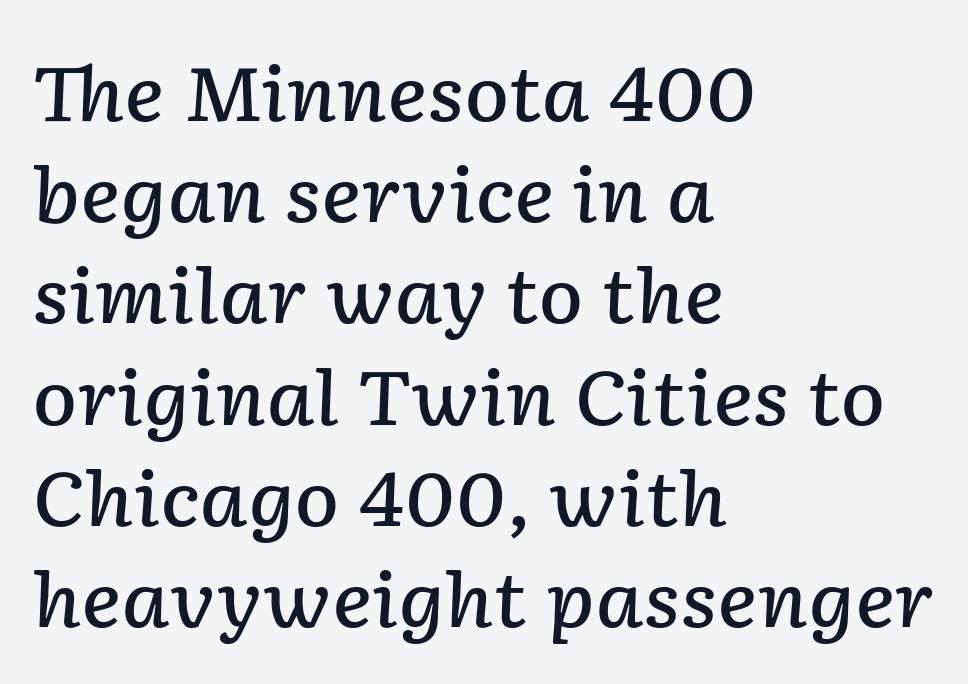
Q: Is the text bold? A: Semi-bold.
Q: Is the text italic (slanted)? A: Yes, it leans right by about 2 degrees.
Q: Is the text underlined? A: No.
Q: How is the paragraph aligned? A: Left-aligned.
Q: Is the spacing between letters normal or unusually wide? A: Normal.
Q: Is the spacing between lines tight, normal or loose? A: Normal.
Q: Width (condensed, normal, or wide)? A: Normal.
Q: Stroke contrast? A: Low.
Q: x-height? A: Medium.
Q: Monospaced? A: No.
